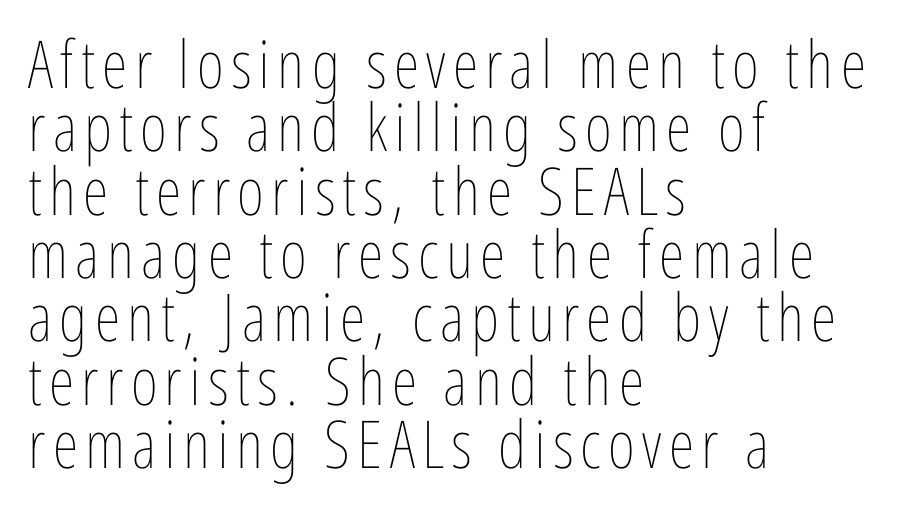
The image shows 66 px thin, condensed type, upright; set left-aligned, tight line spacing (0.96x), not underlined; low stroke contrast and a medium x-height.
